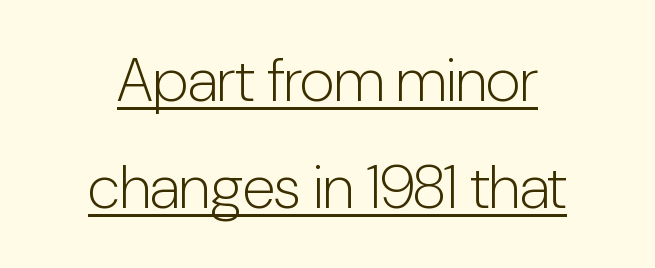
Q: Is the text bold? A: No.
Q: Is the text italic (slanted)? A: No, it is upright.
Q: Is the typeface a serif or a sans-serif typeface? A: Sans-serif.
Q: Is the text underlined? A: Yes.
Q: How is the paragraph aligned? A: Centered.
Q: Is the spacing between letters normal or unusually wide? A: Normal.
Q: Width (condensed, normal, or wide)? A: Condensed.
Q: Stroke contrast? A: Low.
Q: x-height? A: Medium.
Q: Monospaced? A: No.
